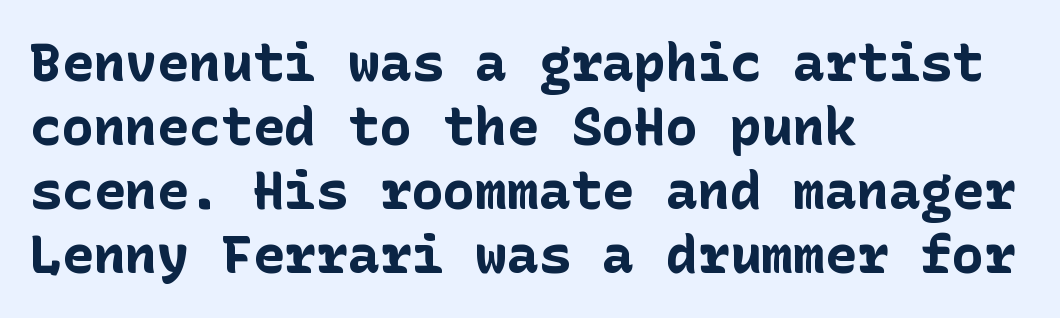
The lettering holds an erect, upright posture throughout. Strokes here are thick enough to call this a true bold. Lines of text with bare space underneath. Type style note: lacks serifs. In CSS terms this would be text-align: left.
